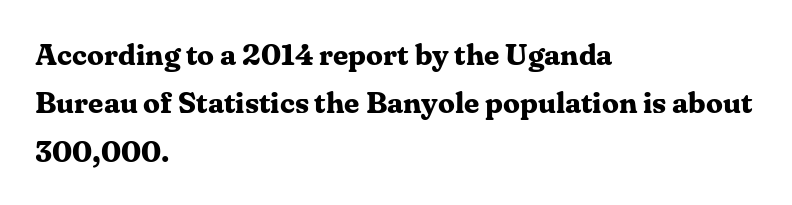
{"serif": "yes", "italic": "no", "bold": "yes", "weight": "bold", "width": "normal", "stroke_contrast": "medium", "x_height": "medium", "monospaced": "no", "underline": "no", "align": "left", "line_spacing": "normal", "line_spacing_ratio": 1.61, "letter_spacing": "normal", "letter_spacing_em": 0.0, "glyph_px": 30}
